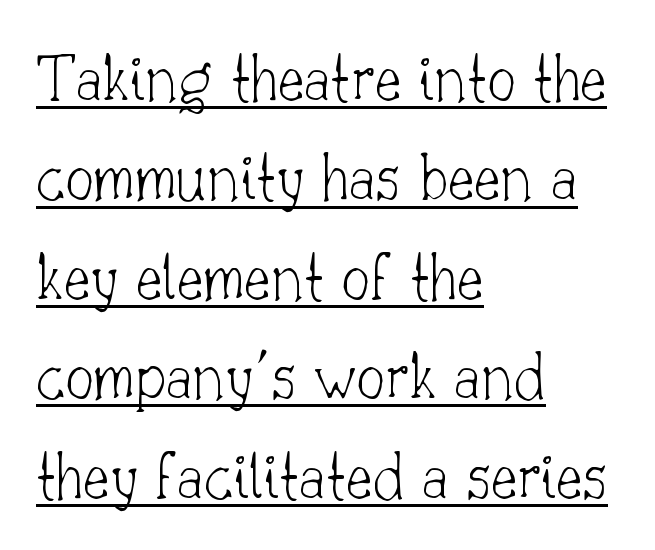
{"serif": "yes", "italic": "no", "bold": "no", "weight": "thin", "width": "normal", "stroke_contrast": "low", "x_height": "small", "monospaced": "no", "underline": "yes", "align": "left", "line_spacing": "normal", "line_spacing_ratio": 1.4, "letter_spacing": "normal", "letter_spacing_em": 0.0, "glyph_px": 71}
